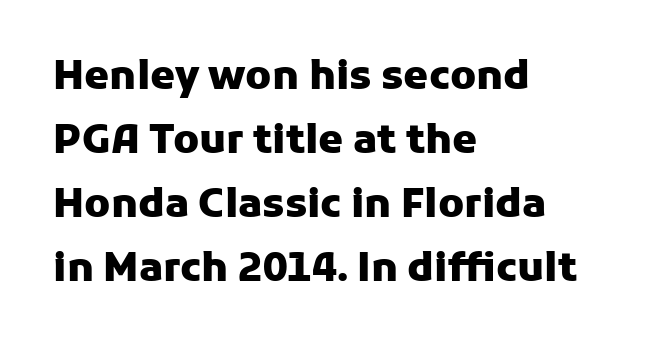
{"serif": "no", "italic": "no", "bold": "yes", "weight": "heavy", "width": "normal", "stroke_contrast": "low", "x_height": "medium", "monospaced": "no", "underline": "no", "align": "left", "line_spacing": "normal", "line_spacing_ratio": 1.6, "letter_spacing": "normal", "letter_spacing_em": 0.0, "glyph_px": 40}
